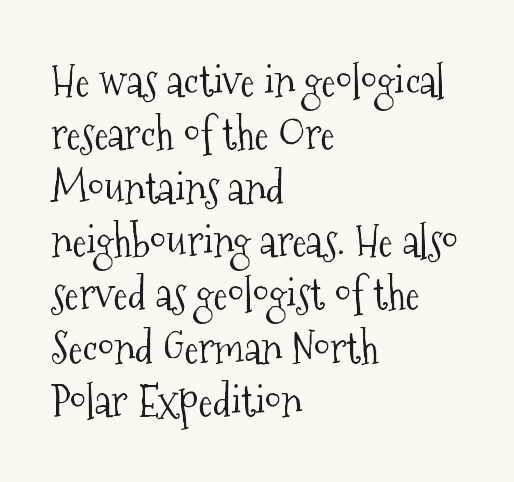
Is the block centered? No — it sits flush against the left margin. Weight: in the light-to-regular range. Check where the strokes stop: tiny serifs finish them off. You can tell it's not italic because the verticals are truly vertical.
